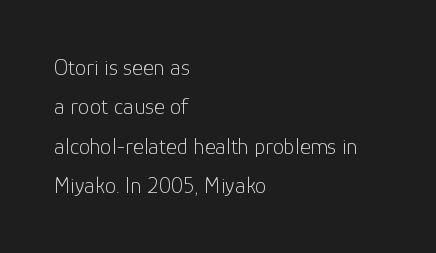
No word sits above an underline. Reading down the block, your eye returns to a fixed left position each line. A typesetter would mark this as roman, not italic. Short note: letters normally spaced. Each stroke keeps to a modest, everyday thickness or less.
